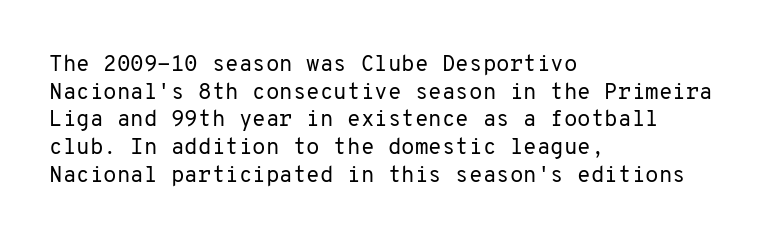
Q: Is the text bold? A: No.
Q: Is the text italic (slanted)? A: No, it is upright.
Q: Is the text underlined? A: No.
Q: How is the paragraph aligned? A: Left-aligned.
Q: Is the spacing between letters normal or unusually wide? A: Normal.
Q: Is the spacing between lines tight, normal or loose? A: Normal.
